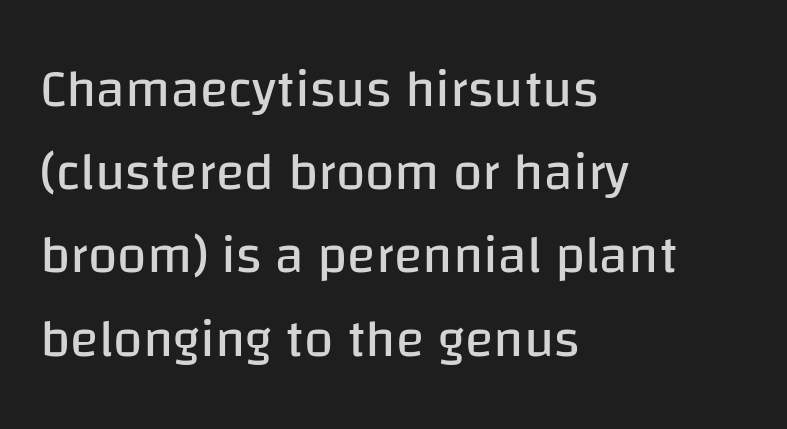
{"serif": "no", "italic": "no", "bold": "no", "weight": "regular", "width": "normal", "stroke_contrast": "low", "x_height": "large", "monospaced": "no", "underline": "no", "align": "left", "line_spacing": "normal", "line_spacing_ratio": 1.57, "letter_spacing": "normal", "letter_spacing_em": 0.0, "glyph_px": 53}
